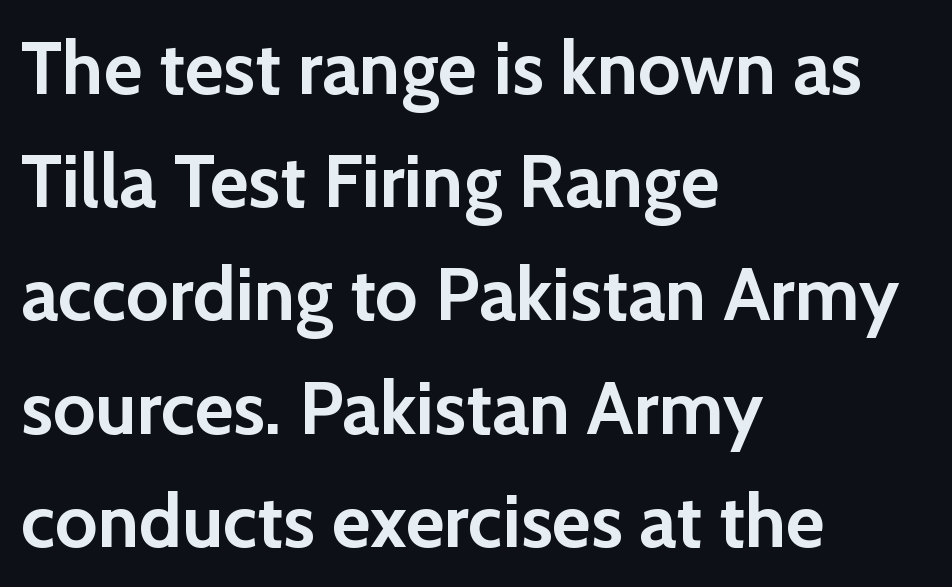
Font category for this specimen: sans-serif. The passage shown is typed in a proportional face where columns would drift. I'd describe the lettering as bold — thick and assertive. Leftover space on each line is placed entirely after the last word.
